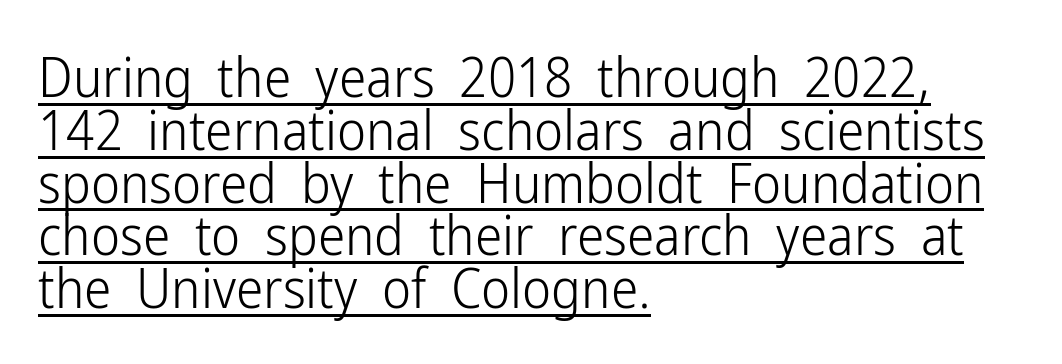
Compared with typical paragraphs, the rows here are closer together. Characters follow at the spacing the type designer built in. It's the straight-up-and-down kind of type. Spacing verdict: proportional, widths tailored to each character.
